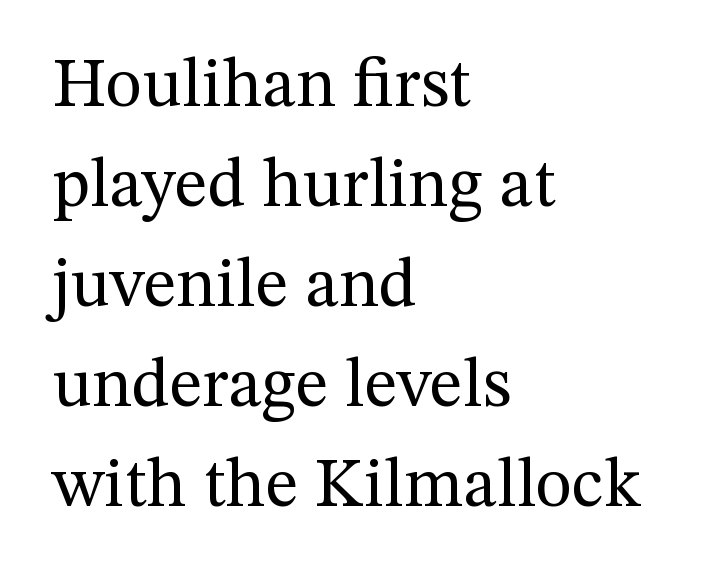
The line-height multiplier appears to be the usual default. Character widths vary here, with narrow letters taking less room than wide ones. In terms of letterform style, serifs are clearly present. The lines are quadded left.
